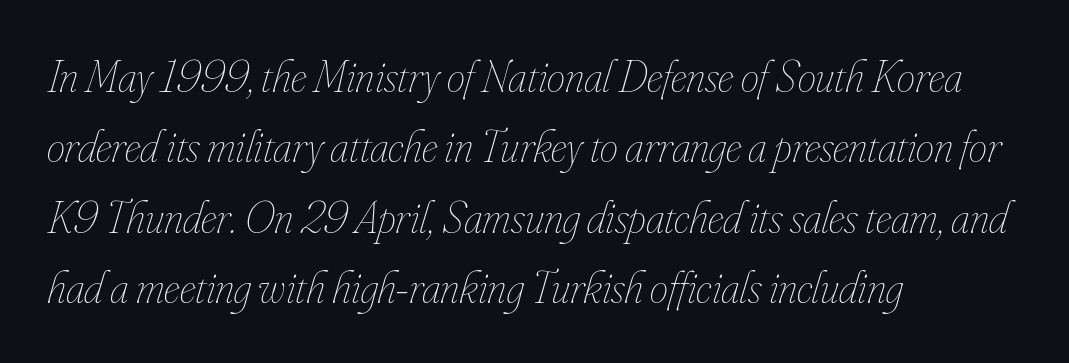
{"italic": "yes", "lean": "right", "slant_degrees": 16, "bold": "no", "weight": "thin", "width": "condensed", "stroke_contrast": "low", "x_height": "small", "monospaced": "no", "underline": "no", "align": "left", "line_spacing": "normal", "line_spacing_ratio": 1.53, "letter_spacing": "normal", "letter_spacing_em": 0.0, "glyph_px": 46}
